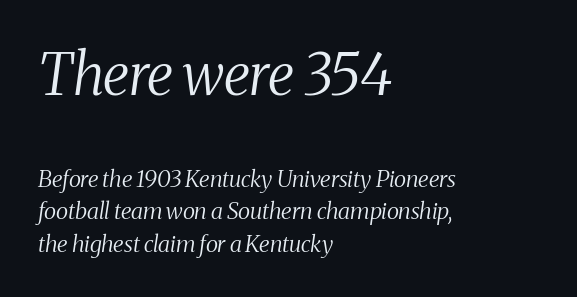
Examine the stroke ends and you'll spot serifs. Beneath every word, the page is bare. Weight: in the light-to-regular range. Between these two stacked blocks, the higher one wins on size. The paragraph has a hard left edge and a soft right edge.
